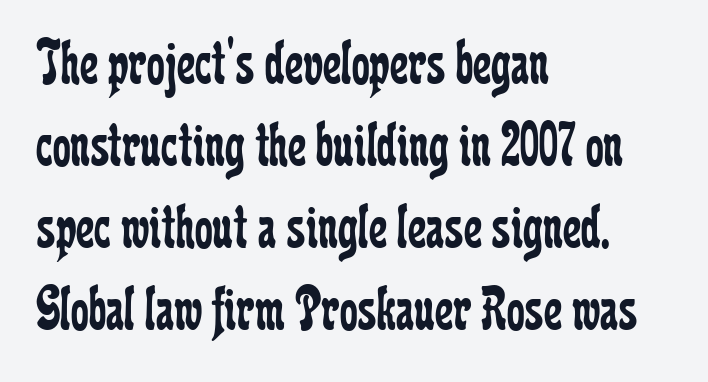
{"serif": "yes", "italic": "no", "bold": "no", "weight": "regular", "width": "condensed", "stroke_contrast": "low", "x_height": "medium", "monospaced": "no", "underline": "no", "align": "left", "line_spacing": "normal", "line_spacing_ratio": 1.28, "letter_spacing": "normal", "letter_spacing_em": 0.0, "glyph_px": 64}
